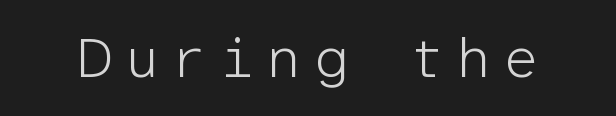
Tall strokes in this sample are plumb rather than angled. Each letter, wide or thin by design, is forced into the same width here. Nope, no serifs anywhere on these letters. The typesetting does not lean heavy: it is not bold. The zone under the glyphs is completely vacant. Characters follow at a spacing far wider than the type designer built in.
